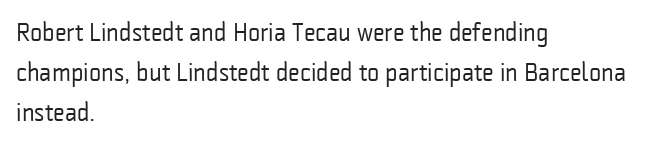
Q: Is the text bold? A: No.
Q: Is the text italic (slanted)? A: No, it is upright.
Q: Is the text underlined? A: No.
Q: How is the paragraph aligned? A: Left-aligned.
Q: Is the spacing between letters normal or unusually wide? A: Normal.
Q: Is the spacing between lines tight, normal or loose? A: Normal.
